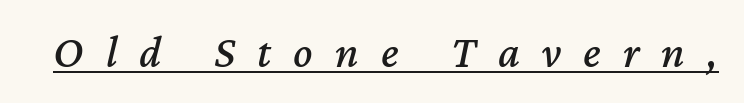
The image shows 45 px text type, italic (leaning right); set unusually wide letter spacing (+0.49 em), underlined; medium stroke contrast and a medium x-height.
